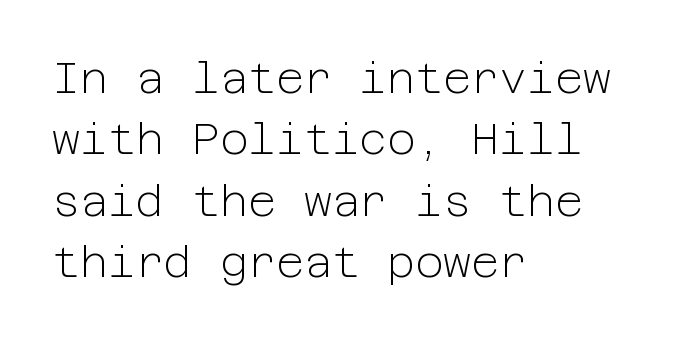
Q: Is the text bold? A: No.
Q: Is the text italic (slanted)? A: No, it is upright.
Q: Is the typeface a serif or a sans-serif typeface? A: Sans-serif.
Q: Is the text underlined? A: No.
Q: How is the paragraph aligned? A: Left-aligned.
Q: Is the spacing between letters normal or unusually wide? A: Normal.
Q: Is the spacing between lines tight, normal or loose? A: Normal.
Q: Width (condensed, normal, or wide)? A: Normal.
Q: Stroke contrast? A: Low.
Q: x-height? A: Medium.
